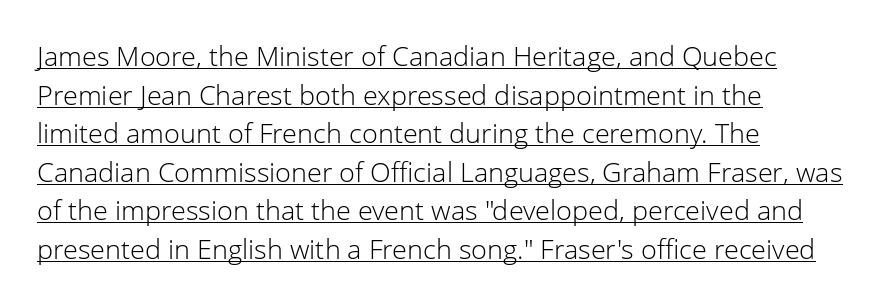
{"italic": "no", "bold": "no", "underline": "yes", "align": "left", "line_spacing": "normal", "line_spacing_ratio": 1.43, "letter_spacing": "normal", "letter_spacing_em": 0.0, "glyph_px": 27}
